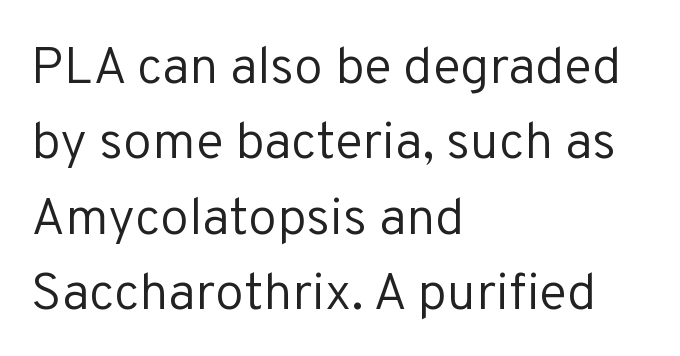
Bare-footed words on every line. The face used here is a sans, in the tradition of grotesques and geometrics. Casual observation: everything's shoved over to the left. Nope, not italic — everything's standing straight. Letter spacing: default.
